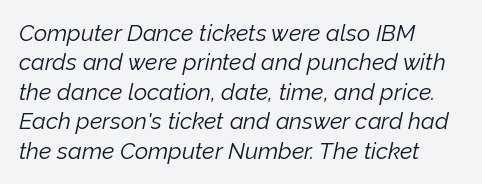
The image shows 23 px text type, italic (leaning right); set left-aligned, normal line spacing (1.28x), normal letter spacing, not underlined.
